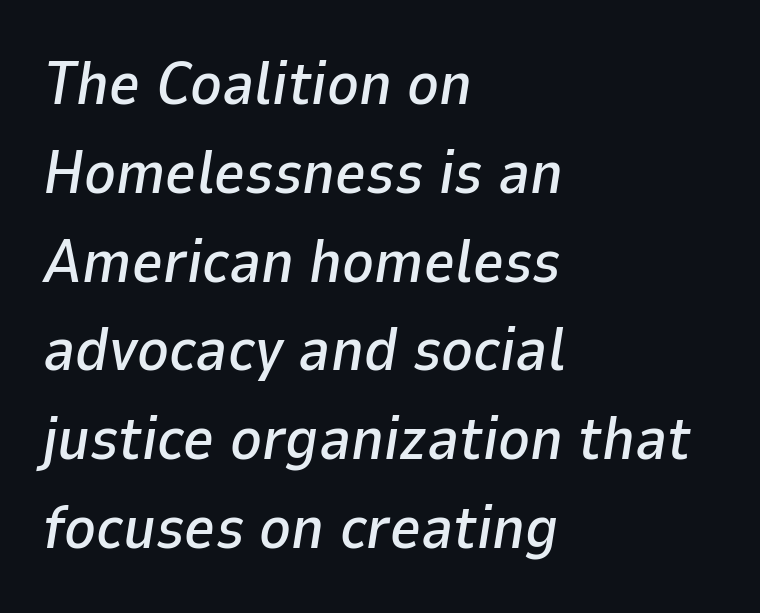
The image shows 60 px text type, italic (leaning right); set left-aligned, normal line spacing (1.48x), normal letter spacing, not underlined; low stroke contrast and a medium x-height.
